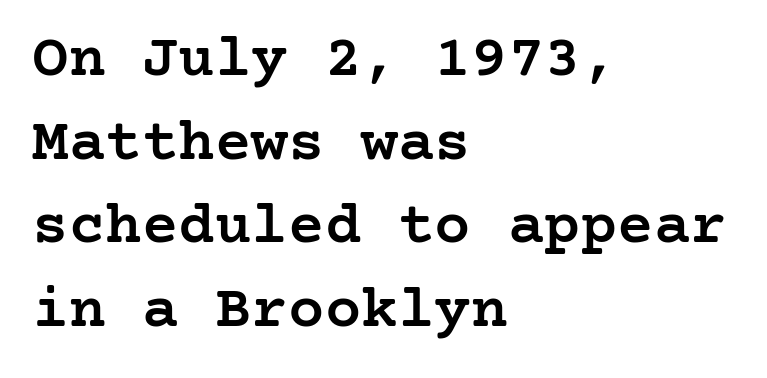
{"serif": "yes", "italic": "no", "bold": "semi", "weight": "semibold", "width": "normal", "stroke_contrast": "low", "x_height": "medium", "underline": "no", "align": "left", "line_spacing": "normal", "line_spacing_ratio": 1.37, "letter_spacing": "normal", "letter_spacing_em": 0.0, "glyph_px": 61}
